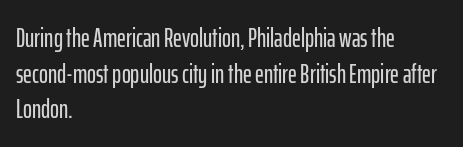
Q: Is the text italic (slanted)? A: No, it is upright.
Q: Is the text underlined? A: No.
Q: How is the paragraph aligned? A: Left-aligned.
Q: Is the spacing between letters normal or unusually wide? A: Normal.
Q: Is the spacing between lines tight, normal or loose? A: Normal.
